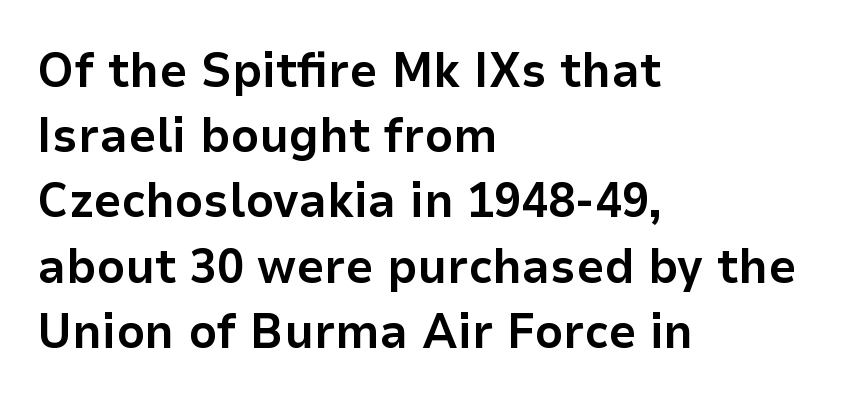
The image shows 49 px bold sans-serif type, upright; set left-aligned, normal line spacing (1.33x), normal letter spacing, not underlined; low stroke contrast and a medium x-height.
